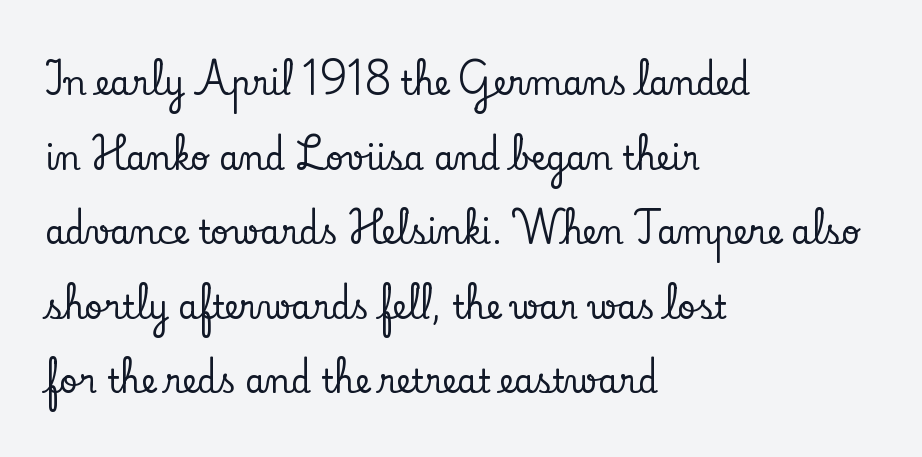
Q: Is the text italic (slanted)? A: No, it is upright.
Q: Is the typeface a serif or a sans-serif typeface? A: Serif.
Q: Is the text underlined? A: No.
Q: How is the paragraph aligned? A: Left-aligned.
Q: Is the spacing between letters normal or unusually wide? A: Normal.
Q: Is the spacing between lines tight, normal or loose? A: Loose.
Q: Width (condensed, normal, or wide)? A: Normal.
Q: Stroke contrast? A: Low.
Q: x-height? A: Small.
Q: Monospaced? A: No.
